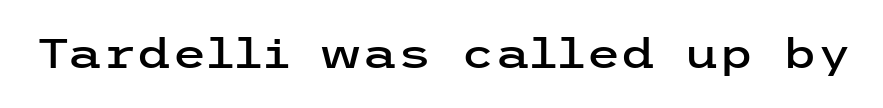
Q: Is the text italic (slanted)? A: No, it is upright.
Q: Is the typeface a serif or a sans-serif typeface? A: Sans-serif.
Q: Is the text underlined? A: No.
Q: Is the spacing between letters normal or unusually wide? A: Normal.
Q: Width (condensed, normal, or wide)? A: Wide.
Q: Stroke contrast? A: Low.
Q: x-height? A: Medium.
